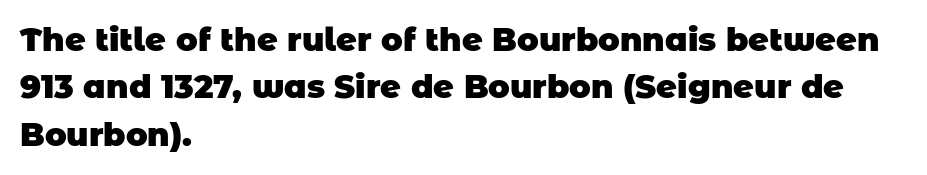
Q: Is the text bold? A: Yes.
Q: Is the typeface a serif or a sans-serif typeface? A: Sans-serif.
Q: Is the text underlined? A: No.
Q: How is the paragraph aligned? A: Left-aligned.
Q: Is the spacing between letters normal or unusually wide? A: Normal.
Q: Is the spacing between lines tight, normal or loose? A: Normal.
Q: Width (condensed, normal, or wide)? A: Normal.
Q: Stroke contrast? A: Low.
Q: x-height? A: Large.
Q: Monospaced? A: No.
